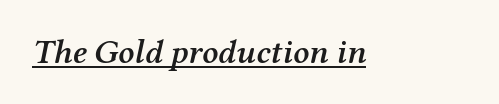
Every character sits at an angle, as italics do. The rendering shows small feet on the letterforms — a serif design. Look at the tracking — it's just the regular setting, nothing added. Stems and bowls a touch heavier than normal — semibold. In designer terms, the underline attribute is active on this setting. A typesetter would call this proportional, since set widths differ per character.
